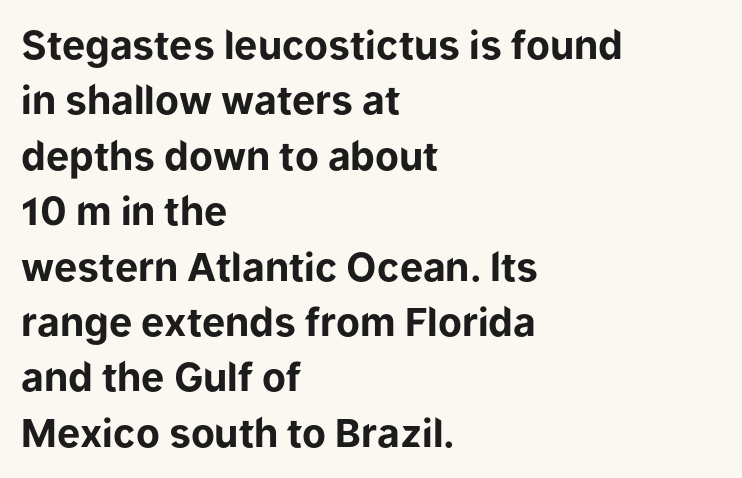
{"serif": "no", "italic": "no", "bold": "yes", "weight": "bold", "width": "normal", "stroke_contrast": "low", "x_height": "medium", "monospaced": "no", "underline": "no", "align": "left", "line_spacing": "normal", "line_spacing_ratio": 1.42, "letter_spacing": "normal", "letter_spacing_em": 0.0, "glyph_px": 39}
